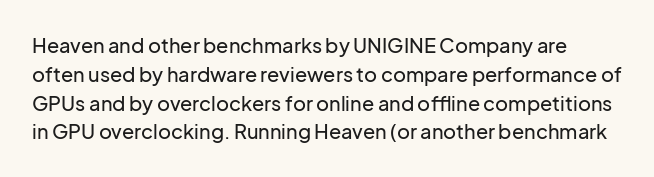
This rendering features lettering with no underline. The lines sit at an ordinary, default distance from one another. Honestly, the letter spacing is just normal — you wouldn't notice it. Do the letters lean? They stand straight.
